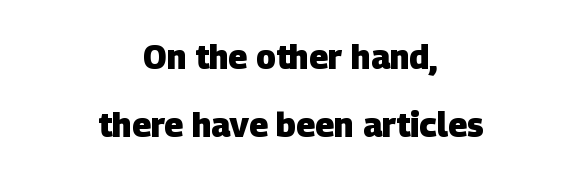
The image shows 33 px heavy sans-serif type; set centered, loose line spacing (2.07x), normal letter spacing, not underlined; low stroke contrast and a large x-height.
